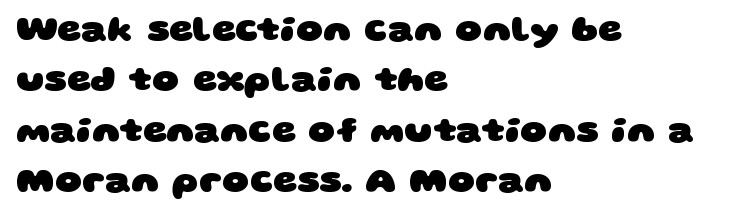
The image shows 37 px heavy, wide sans-serif type; set left-aligned, normal line spacing (1.36x), normal letter spacing, not underlined; low stroke contrast and a large x-height.
